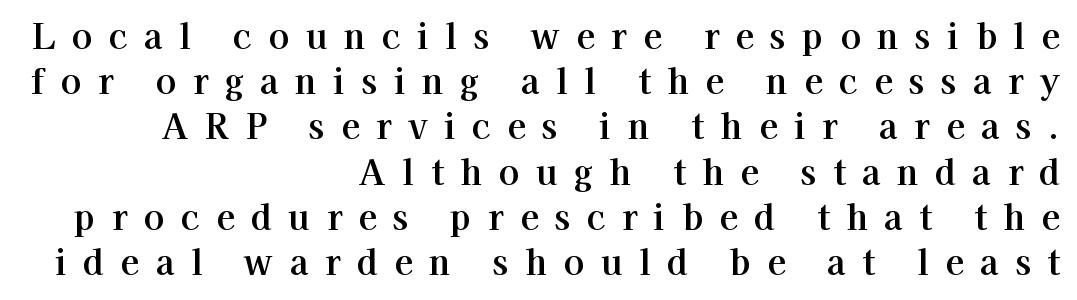
Each row of text sits above clean, open space. The space between consecutive lines is moderate. The passage shown is typed in a proportional face where columns would drift. Is the letter spacing exaggerated? Yes — the characters are pushed far apart. These lines stack with their right ends in a neat column. Examine the stroke ends and you'll spot serifs.
